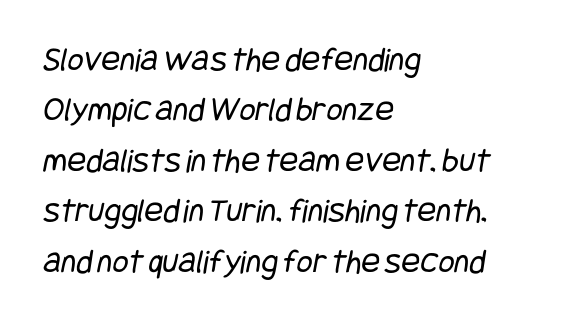
The image shows 35 px regular-weight, condensed sans-serif type; set left-aligned, normal line spacing (1.44x), normal letter spacing, not underlined; low stroke contrast and a large x-height.
